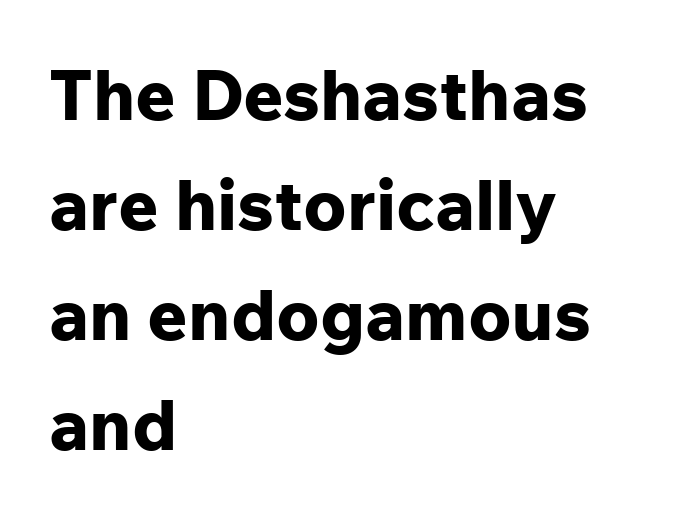
{"serif": "no", "italic": "no", "bold": "yes", "weight": "bold", "width": "normal", "stroke_contrast": "low", "x_height": "medium", "monospaced": "no", "underline": "no", "align": "left", "line_spacing": "normal", "line_spacing_ratio": 1.57, "letter_spacing": "normal", "letter_spacing_em": 0.0, "glyph_px": 70}
